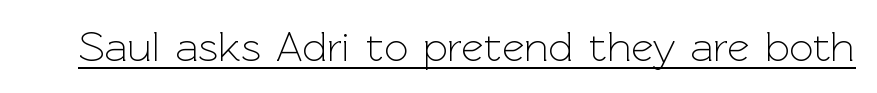
{"serif": "no", "italic": "no", "bold": "no", "weight": "light", "width": "normal", "x_height": "medium", "monospaced": "no", "underline": "yes", "letter_spacing": "normal", "letter_spacing_em": 0.0, "glyph_px": 43}
